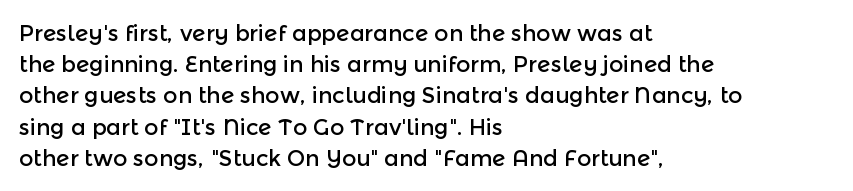
Q: Is the text italic (slanted)? A: No, it is upright.
Q: Is the text underlined? A: No.
Q: How is the paragraph aligned? A: Left-aligned.
Q: Is the spacing between letters normal or unusually wide? A: Normal.
Q: Is the spacing between lines tight, normal or loose? A: Normal.
